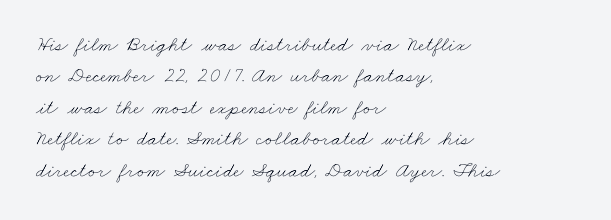
{"bold": "no", "underline": "no", "align": "left", "line_spacing": "normal", "line_spacing_ratio": 1.5, "letter_spacing": "normal", "letter_spacing_em": 0.0, "glyph_px": 21}
